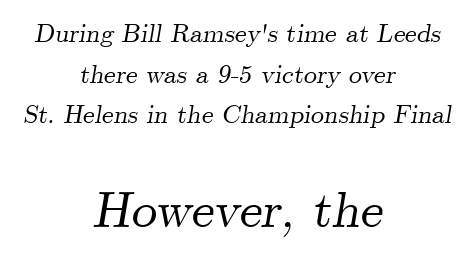
{"serif": "yes", "italic": "yes", "lean": "right", "slant_degrees": 9, "width": "normal", "stroke_contrast": "medium", "x_height": "small", "monospaced": "no", "underline": "no", "align": "center", "line_spacing": "normal", "line_spacing_ratio": 1.56, "letter_spacing": "normal", "letter_spacing_em": 0.0, "larger_block": "second", "size_ratio": 1.96, "glyph_px": 51}
